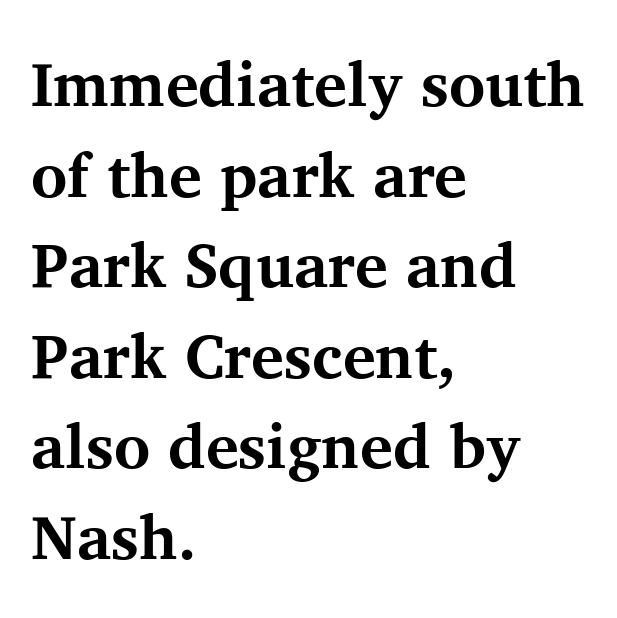
Q: Is the text bold? A: Yes.
Q: Is the text italic (slanted)? A: No, it is upright.
Q: Is the typeface a serif or a sans-serif typeface? A: Serif.
Q: Is the text underlined? A: No.
Q: How is the paragraph aligned? A: Left-aligned.
Q: Is the spacing between letters normal or unusually wide? A: Normal.
Q: Is the spacing between lines tight, normal or loose? A: Normal.
Q: Width (condensed, normal, or wide)? A: Normal.
Q: Stroke contrast? A: Medium.
Q: x-height? A: Medium.
Q: Monospaced? A: No.
